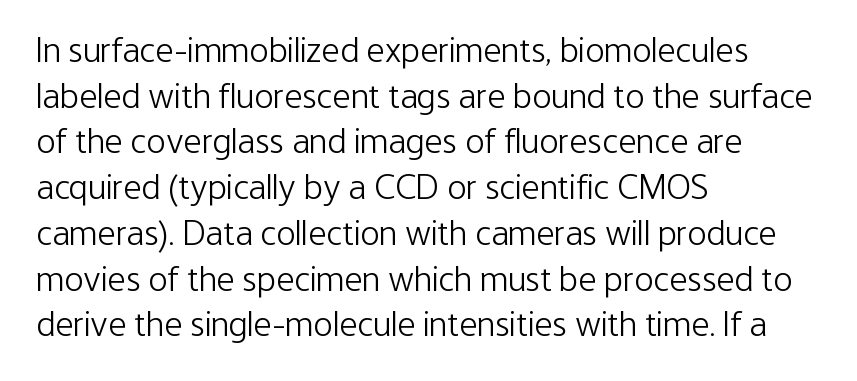
{"serif": "no", "italic": "no", "bold": "no", "weight": "light", "width": "condensed", "stroke_contrast": "low", "x_height": "medium", "monospaced": "no", "underline": "no", "align": "left", "line_spacing": "normal", "line_spacing_ratio": 1.27, "letter_spacing": "normal", "letter_spacing_em": 0.0, "glyph_px": 36}
